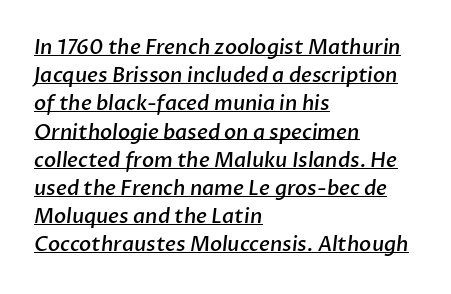
The image shows 20 px text type; set left-aligned, normal line spacing (1.41x), normal letter spacing, underlined.
